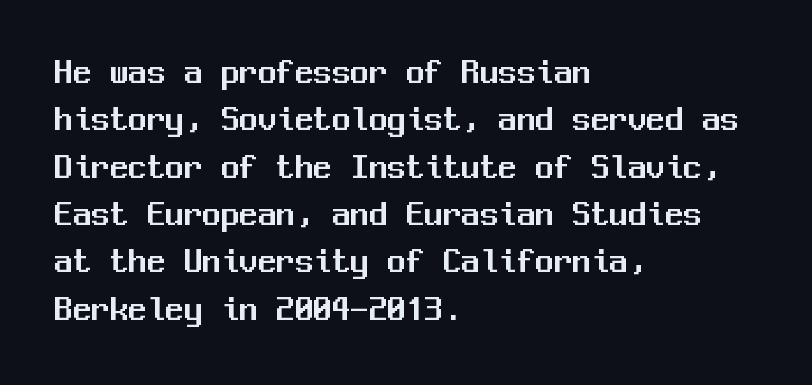
Q: Is the text italic (slanted)? A: No, it is upright.
Q: Is the typeface a serif or a sans-serif typeface? A: Sans-serif.
Q: Is the text underlined? A: No.
Q: How is the paragraph aligned? A: Left-aligned.
Q: Is the spacing between letters normal or unusually wide? A: Normal.
Q: Is the spacing between lines tight, normal or loose? A: Normal.
Q: Width (condensed, normal, or wide)? A: Normal.
Q: Stroke contrast? A: Medium.
Q: x-height? A: Medium.
Q: Monospaced? A: Yes.
